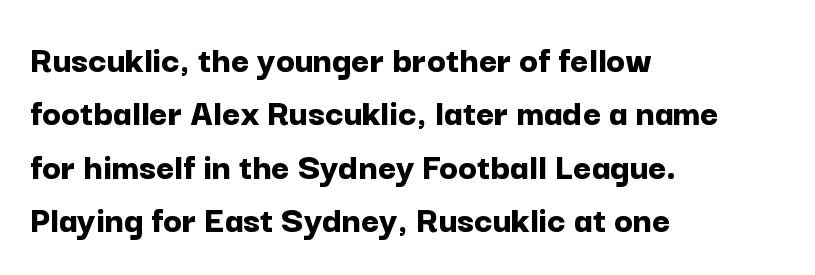
{"serif": "no", "italic": "no", "bold": "yes", "weight": "bold", "width": "normal", "stroke_contrast": "low", "x_height": "medium", "monospaced": "no", "underline": "no", "align": "left", "line_spacing": "normal", "line_spacing_ratio": 1.37, "letter_spacing": "normal", "letter_spacing_em": 0.0, "glyph_px": 39}
